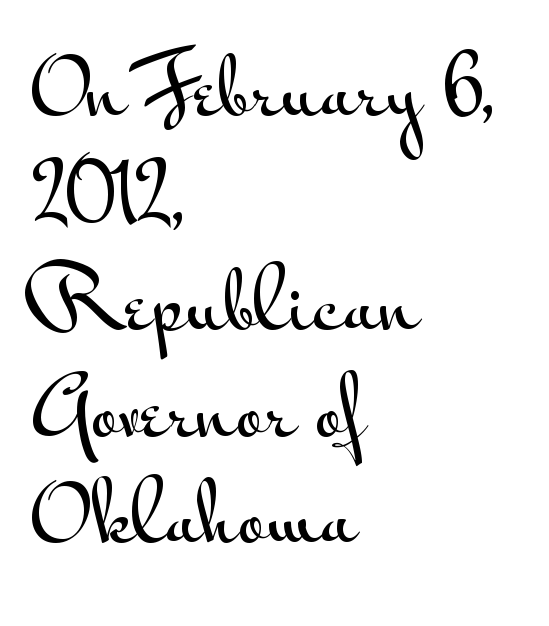
Q: Is the text italic (slanted)? A: Yes.
Q: Is the typeface a serif or a sans-serif typeface? A: Sans-serif.
Q: Is the text underlined? A: No.
Q: How is the paragraph aligned? A: Left-aligned.
Q: Is the spacing between letters normal or unusually wide? A: Normal.
Q: Is the spacing between lines tight, normal or loose? A: Normal.
Q: Width (condensed, normal, or wide)? A: Wide.
Q: Stroke contrast? A: Medium.
Q: x-height? A: Small.
Q: Monospaced? A: No.
